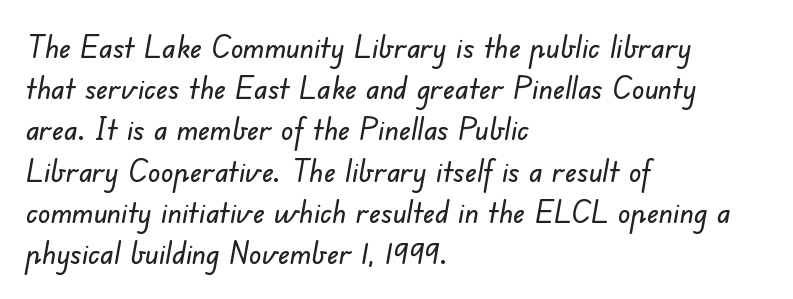
Q: Is the typeface a serif or a sans-serif typeface? A: Sans-serif.
Q: Is the text underlined? A: No.
Q: How is the paragraph aligned? A: Left-aligned.
Q: Is the spacing between letters normal or unusually wide? A: Normal.
Q: Is the spacing between lines tight, normal or loose? A: Normal.
Q: Width (condensed, normal, or wide)? A: Normal.
Q: Stroke contrast? A: Low.
Q: x-height? A: Small.
Q: Monospaced? A: No.
